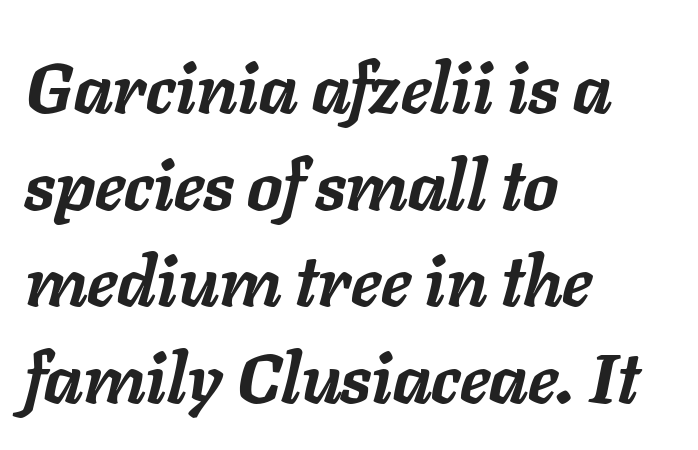
Q: Is the text bold? A: Yes.
Q: Is the text italic (slanted)? A: Yes, it leans right by about 11 degrees.
Q: Is the text underlined? A: No.
Q: How is the paragraph aligned? A: Left-aligned.
Q: Is the spacing between letters normal or unusually wide? A: Normal.
Q: Is the spacing between lines tight, normal or loose? A: Normal.
Q: Width (condensed, normal, or wide)? A: Normal.
Q: Stroke contrast? A: Low.
Q: x-height? A: Medium.
Q: Monospaced? A: No.
